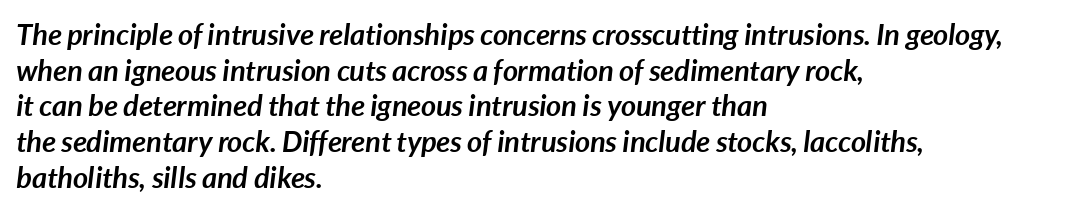
Q: Is the text bold? A: Yes.
Q: Is the text italic (slanted)? A: Yes, it leans right by about 7 degrees.
Q: Is the text underlined? A: No.
Q: How is the paragraph aligned? A: Left-aligned.
Q: Is the spacing between letters normal or unusually wide? A: Normal.
Q: Width (condensed, normal, or wide)? A: Normal.
Q: Stroke contrast? A: Low.
Q: x-height? A: Medium.
Q: Monospaced? A: No.
